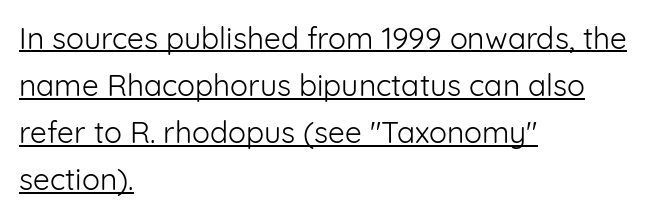
Regular leading. Horizontally, the lines are justified to the leading edge only. The words here are underlined. Words appear dense and cohesive because spacing is normal.
